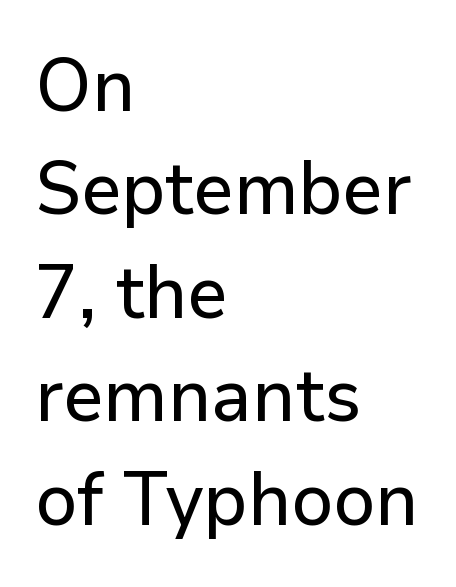
Q: Is the text italic (slanted)? A: No, it is upright.
Q: Is the typeface a serif or a sans-serif typeface? A: Sans-serif.
Q: Is the text underlined? A: No.
Q: How is the paragraph aligned? A: Left-aligned.
Q: Is the spacing between letters normal or unusually wide? A: Normal.
Q: Is the spacing between lines tight, normal or loose? A: Normal.
Q: Width (condensed, normal, or wide)? A: Normal.
Q: Stroke contrast? A: Low.
Q: x-height? A: Medium.
Q: Monospaced? A: No.
